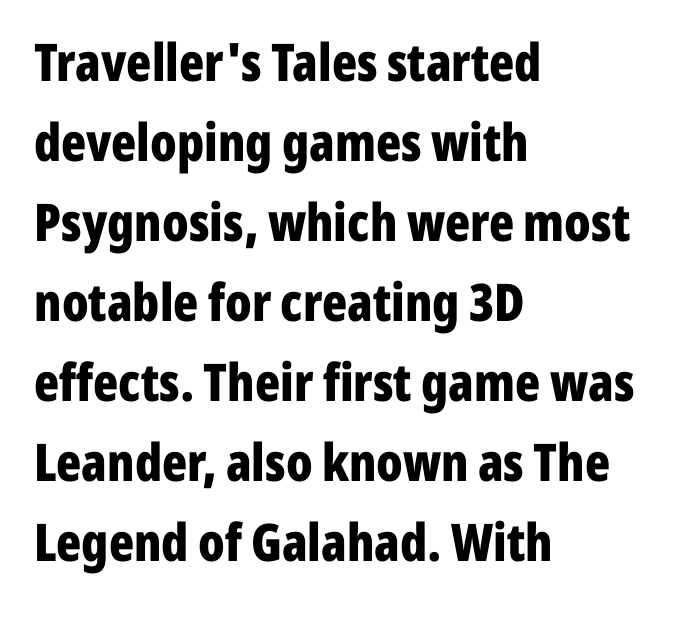
{"serif": "no", "italic": "no", "bold": "yes", "weight": "bold", "width": "condensed", "stroke_contrast": "low", "x_height": "medium", "monospaced": "no", "underline": "no", "align": "left", "line_spacing": "normal", "line_spacing_ratio": 1.54, "letter_spacing": "normal", "letter_spacing_em": 0.0, "glyph_px": 52}
